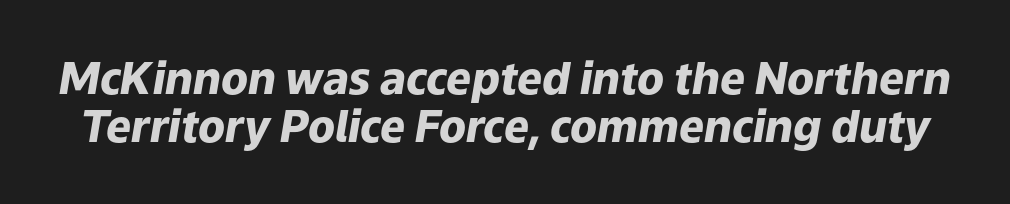
The image shows 44 px heavy type, italic (leaning right); set tight line spacing (1.09x), normal letter spacing, not underlined; low stroke contrast and a medium x-height.
